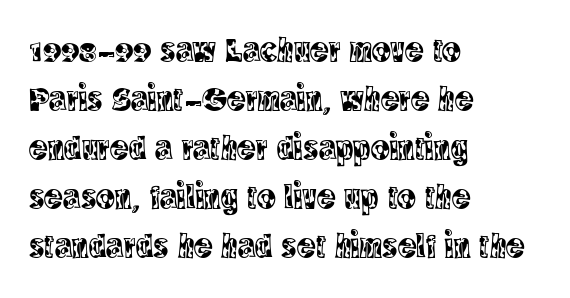
Notice how the passage keeps a crisp vertical edge on the left only. Regarding serifs, this sample has them. How would I describe the line gaps? Plain and ordinary. The space beneath each line is pristine and unruled.
